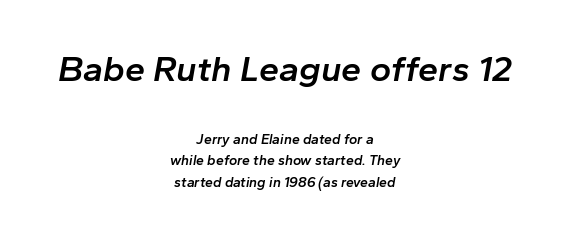
The image shows 36 px semibold type, italic (leaning right); set centered, normal line spacing (1.53x), normal letter spacing, not underlined; the first (top) block is 2.57x larger; low stroke contrast and a medium x-height.
